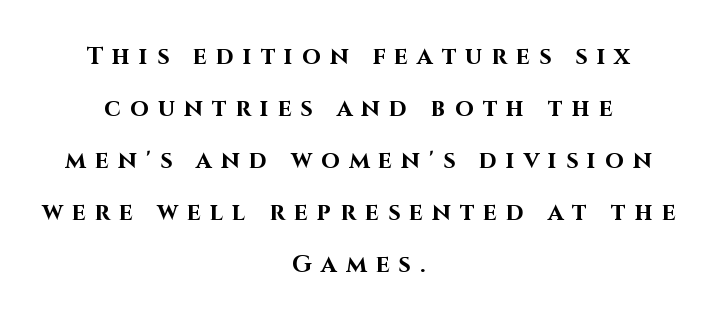
Q: Is the text bold? A: Yes.
Q: Is the text italic (slanted)? A: No, it is upright.
Q: Is the text underlined? A: No.
Q: How is the paragraph aligned? A: Centered.
Q: Is the spacing between letters normal or unusually wide? A: Unusually wide.
Q: Is the spacing between lines tight, normal or loose? A: Loose.
